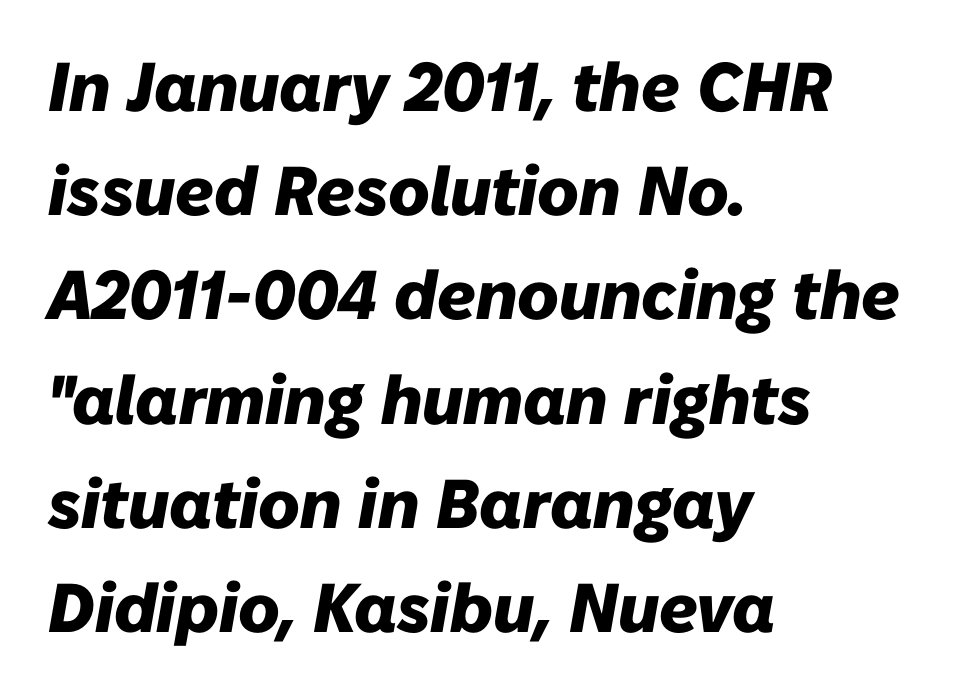
{"italic": "yes", "lean": "right", "slant_degrees": 10, "bold": "yes", "weight": "heavy", "width": "normal", "stroke_contrast": "low", "x_height": "medium", "monospaced": "no", "underline": "no", "align": "left", "line_spacing": "normal", "line_spacing_ratio": 1.51, "letter_spacing": "normal", "letter_spacing_em": 0.0, "glyph_px": 69}
